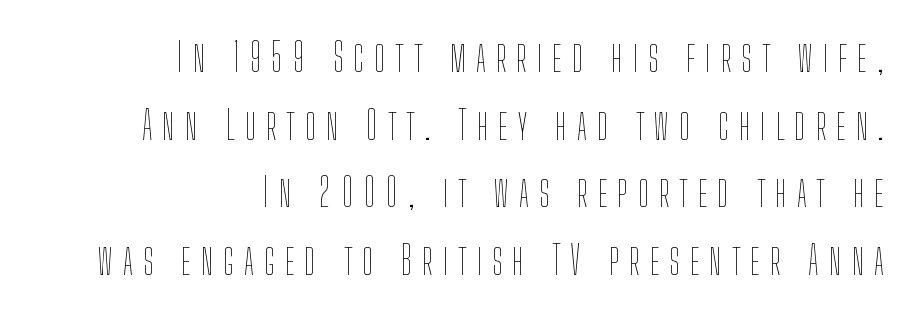
{"italic": "no", "bold": "no", "weight": "thin", "width": "condensed", "stroke_contrast": "low", "x_height": "medium", "monospaced": "no", "underline": "no", "align": "right", "line_spacing": "normal", "line_spacing_ratio": 1.69, "letter_spacing": "wide", "letter_spacing_em": 0.25, "glyph_px": 40}
